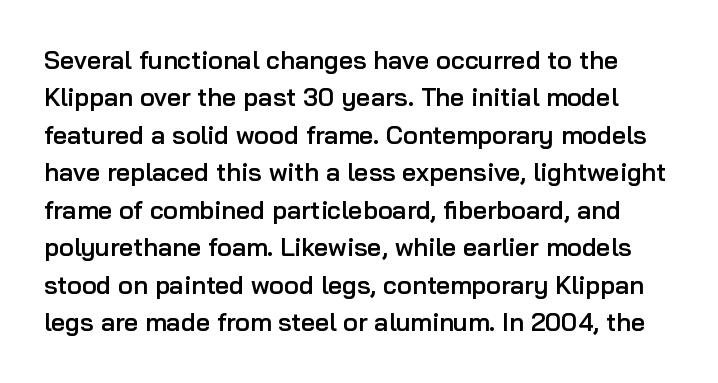
The image shows 25 px text type, upright; set normal line spacing (1.5x), normal letter spacing, not underlined.
